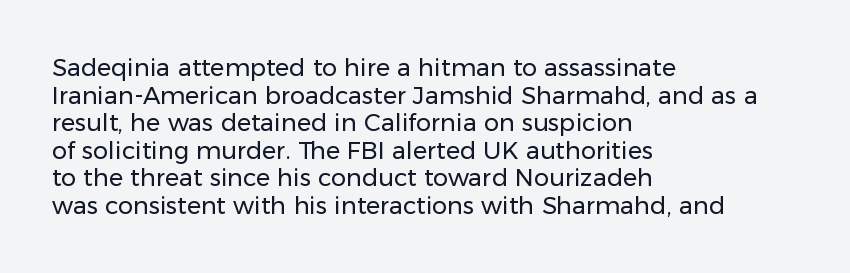
Q: Is the text bold? A: No.
Q: Is the text italic (slanted)? A: No, it is upright.
Q: Is the text underlined? A: No.
Q: How is the paragraph aligned? A: Left-aligned.
Q: Is the spacing between letters normal or unusually wide? A: Normal.
Q: Is the spacing between lines tight, normal or loose? A: Tight.
